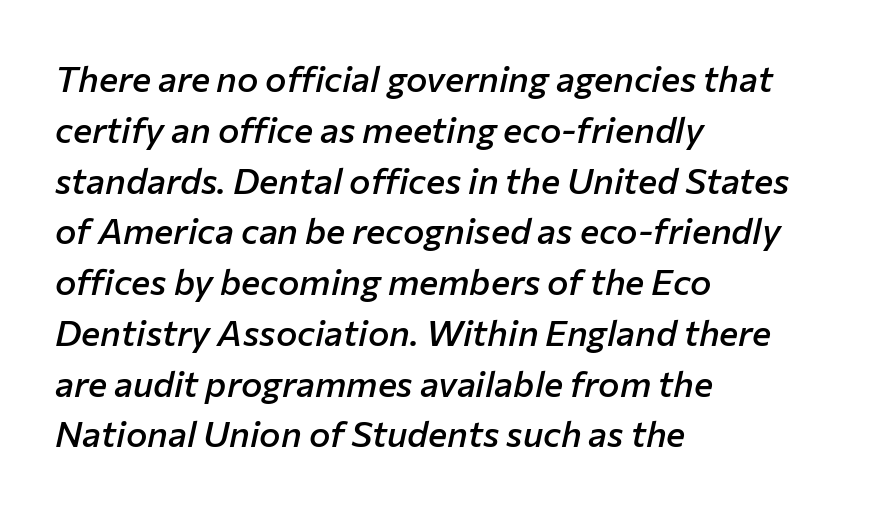
The image shows 36 px semibold type, italic (leaning right); set left-aligned, normal line spacing (1.41x), normal letter spacing, not underlined; low stroke contrast and a medium x-height.
